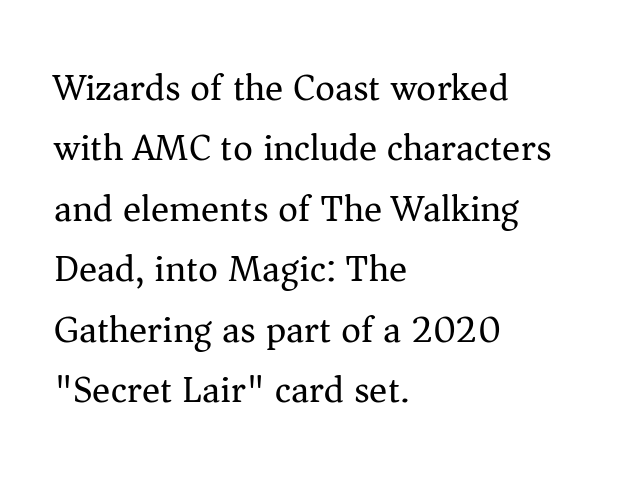
These glyphs show unthickened strokes, regular width or finer. Do the characters align in a grid? No, the font is proportional. Are there feet on the stems? There are — it's a serif. Spacing between characters is what you'd get straight out of the box.
